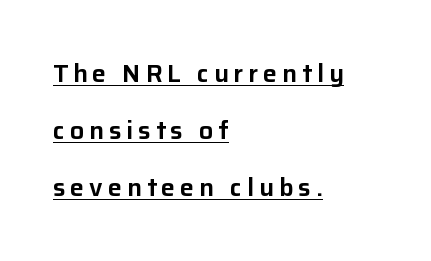
A typesetter would call this heavily tracked-out type. Honestly, the underline is the first thing you notice here. What's the leading like? Stretched, with rows far apart. The paragraph has a hard left edge and a soft right edge. Designer's note — italics off, roman on.
